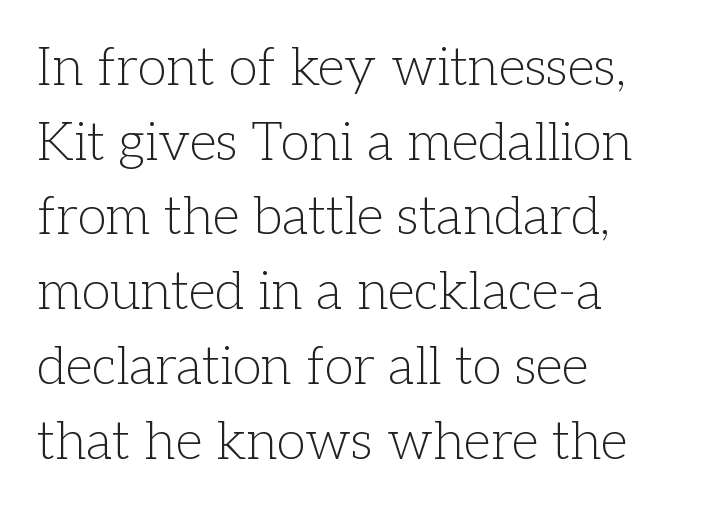
The foot of each line stays bare and open. Nobody touched the tracking dial on this one. Is this a fixed-width face? No — the glyphs have proportional, varying widths. A typesetter would call this leading conventional body-copy spacing. The typesetter chose a ragged-right arrangement here.
